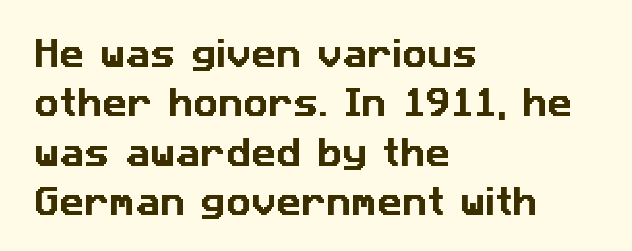
Letter spacing: default. The passage shown is not underscored anywhere. This sample keeps an unexceptional amount of space between lines. Casual observation: everything's shoved over to the left. Character widths vary here, with narrow letters taking less room than wide ones. The glyphs in this specimen are sans serif.
